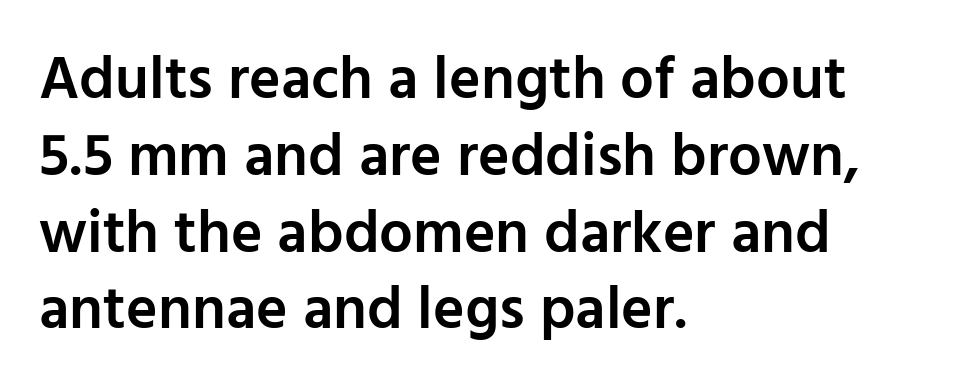
The image shows 60 px semibold sans-serif type, upright; set left-aligned, normal line spacing (1.28x), normal letter spacing, not underlined; low stroke contrast and a medium x-height.
